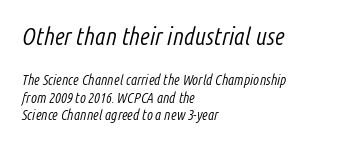
Q: Is the text bold? A: No.
Q: Is the text italic (slanted)? A: Yes, it leans right by about 14 degrees.
Q: Is the text underlined? A: No.
Q: How is the paragraph aligned? A: Left-aligned.
Q: Is the spacing between letters normal or unusually wide? A: Normal.
Q: Is the spacing between lines tight, normal or loose? A: Normal.
Q: Which block of text is set in a larger size, the first (top) or the second (bottom)? A: The first (top) one.
